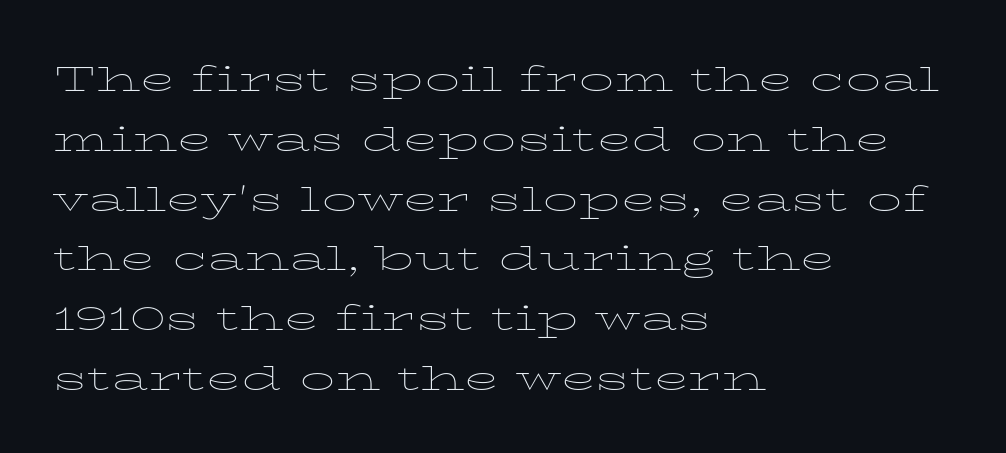
The image shows 46 px thin, wide type, upright; set left-aligned, normal line spacing (1.3x), normal letter spacing, not underlined; low stroke contrast and a medium x-height.
